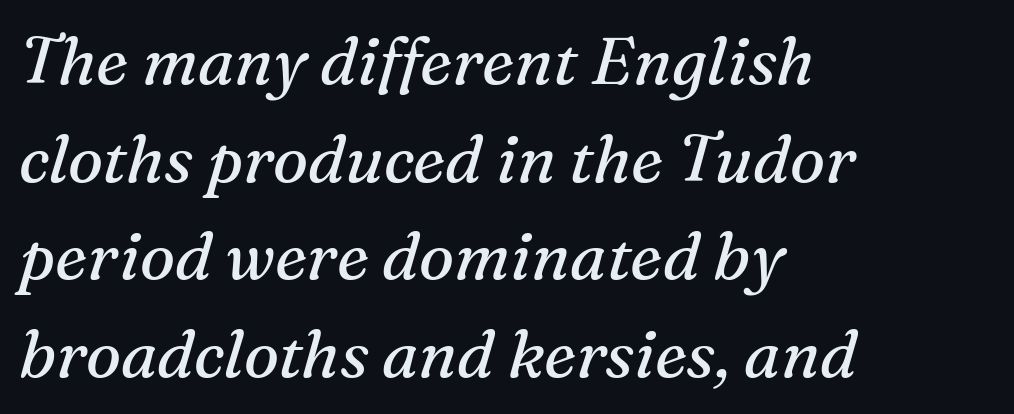
Q: Is the text bold? A: No.
Q: Is the text italic (slanted)? A: Yes, it leans right by about 16 degrees.
Q: Is the typeface a serif or a sans-serif typeface? A: Serif.
Q: Is the text underlined? A: No.
Q: How is the paragraph aligned? A: Left-aligned.
Q: Is the spacing between letters normal or unusually wide? A: Normal.
Q: Is the spacing between lines tight, normal or loose? A: Normal.
Q: Width (condensed, normal, or wide)? A: Normal.
Q: Stroke contrast? A: Medium.
Q: x-height? A: Medium.
Q: Monospaced? A: No.
